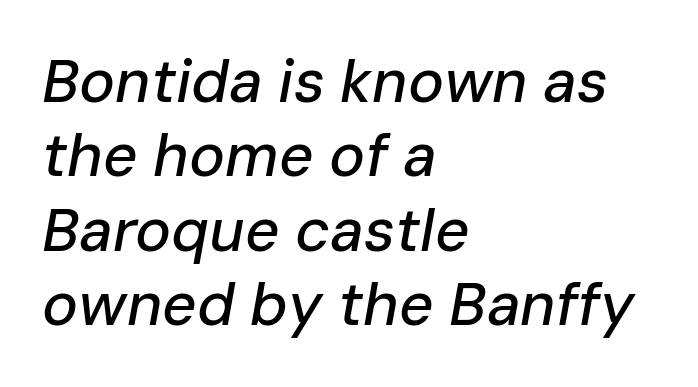
Only glyphs here, with clear space below each row. The letters advance in unequal steps, a hallmark of proportional type. This rendering uses left alignment, leaving the right contour irregular. The rendering keeps characters at their native spacing. Rendered with sloped, italic letterforms.
